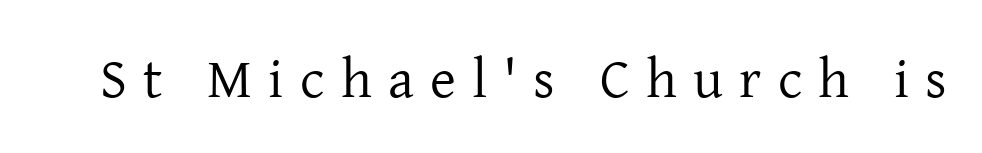
{"serif": "yes", "italic": "no", "bold": "no", "weight": "regular", "width": "normal", "stroke_contrast": "low", "x_height": "medium", "monospaced": "no", "underline": "no", "letter_spacing": "wide", "letter_spacing_em": 0.29, "glyph_px": 56}
